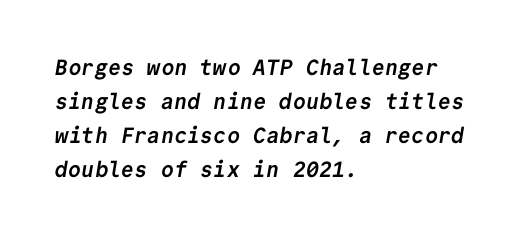
{"bold": "yes", "underline": "no", "align": "left", "line_spacing": "normal", "line_spacing_ratio": 1.54, "letter_spacing": "normal", "letter_spacing_em": 0.0, "glyph_px": 22}
